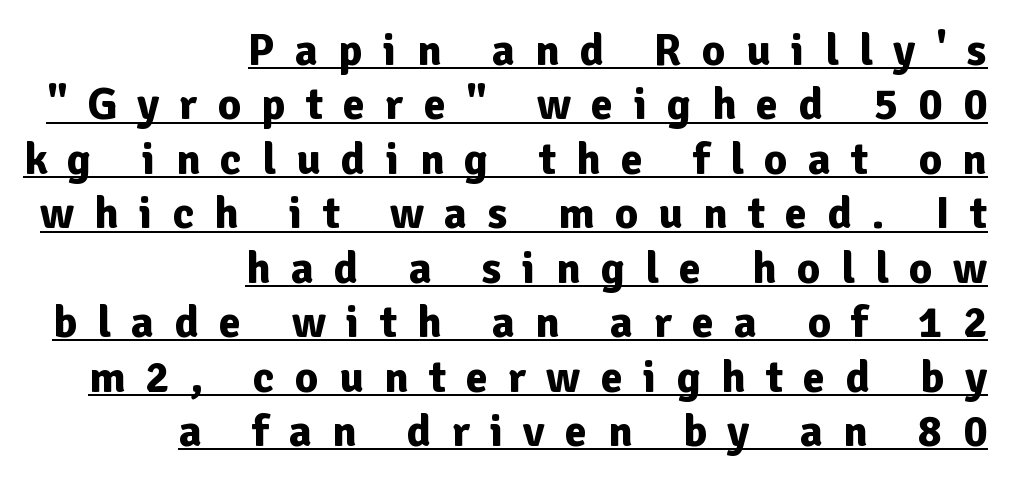
{"serif": "no", "italic": "no", "bold": "yes", "weight": "bold", "width": "normal", "stroke_contrast": "low", "x_height": "medium", "monospaced": "no", "underline": "yes", "align": "right", "line_spacing_ratio": 1.21, "letter_spacing": "wide", "letter_spacing_em": 0.45, "glyph_px": 45}
